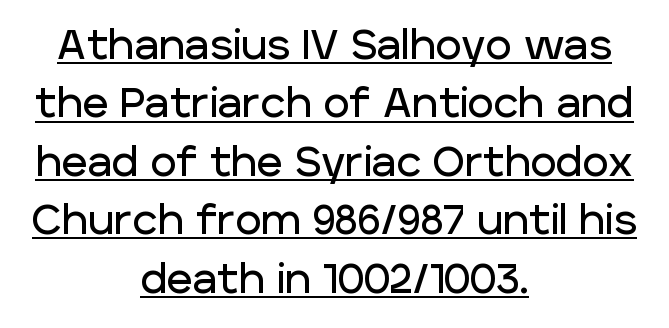
{"serif": "no", "italic": "no", "width": "normal", "stroke_contrast": "low", "x_height": "large", "monospaced": "no", "underline": "yes", "align": "center", "line_spacing": "normal", "line_spacing_ratio": 1.46, "letter_spacing": "normal", "letter_spacing_em": 0.0, "glyph_px": 40}
